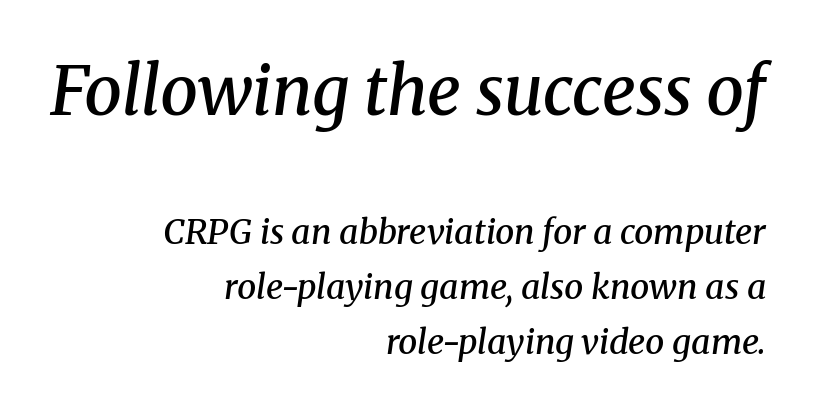
Q: Is the text bold? A: Semi-bold.
Q: Is the text italic (slanted)? A: Yes, it leans right by about 8 degrees.
Q: Is the typeface a serif or a sans-serif typeface? A: Serif.
Q: Is the text underlined? A: No.
Q: How is the paragraph aligned? A: Right-aligned.
Q: Is the spacing between letters normal or unusually wide? A: Normal.
Q: Is the spacing between lines tight, normal or loose? A: Normal.
Q: Which block of text is set in a larger size, the first (top) or the second (bottom)? A: The first (top) one.
Q: Width (condensed, normal, or wide)? A: Normal.
Q: Stroke contrast? A: Medium.
Q: x-height? A: Medium.
Q: Monospaced? A: No.
